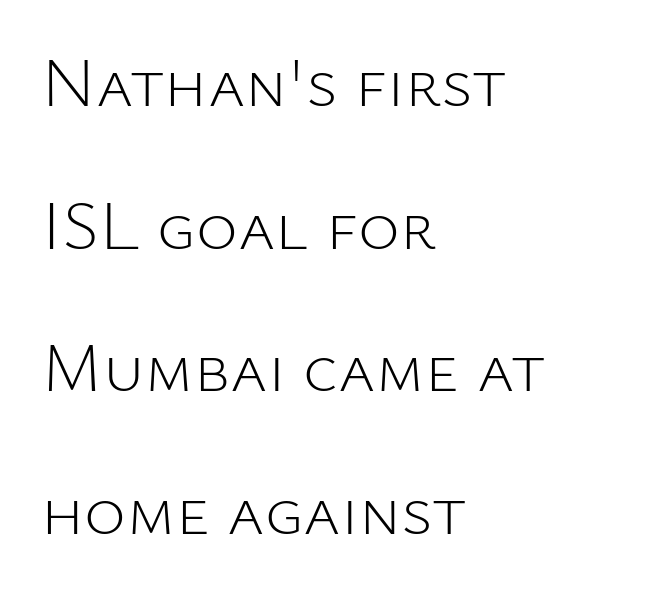
Q: Is the text bold? A: No.
Q: Is the text italic (slanted)? A: No, it is upright.
Q: Is the typeface a serif or a sans-serif typeface? A: Sans-serif.
Q: Is the text underlined? A: No.
Q: How is the paragraph aligned? A: Left-aligned.
Q: Is the spacing between letters normal or unusually wide? A: Normal.
Q: Is the spacing between lines tight, normal or loose? A: Loose.
Q: Width (condensed, normal, or wide)? A: Normal.
Q: Stroke contrast? A: Low.
Q: x-height? A: Medium.
Q: Monospaced? A: No.
